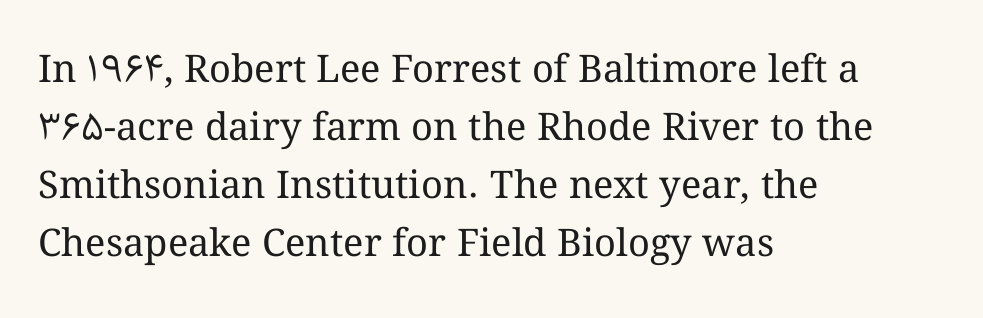
The image shows 38 px regular-weight type, upright; set left-aligned, normal line spacing (1.53x), normal letter spacing, not underlined; medium stroke contrast and a medium x-height.
